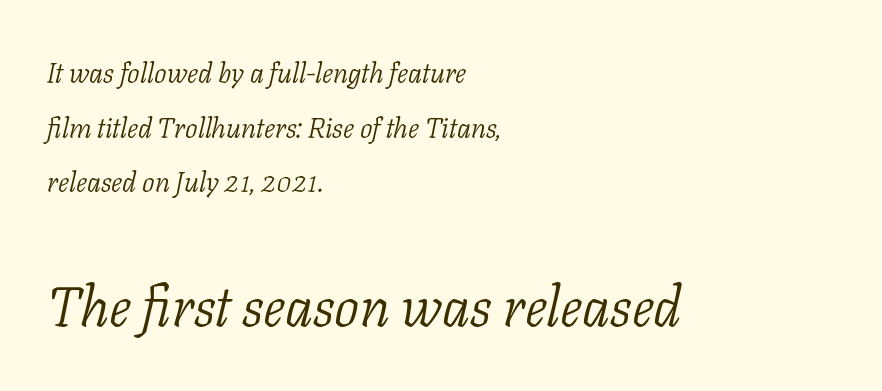
The image shows 56 px light serif type, italic (leaning right); set left-aligned, loose line spacing (1.95x), normal letter spacing, not underlined; the second (bottom) block is 2.0x larger; low stroke contrast and a medium x-height.
